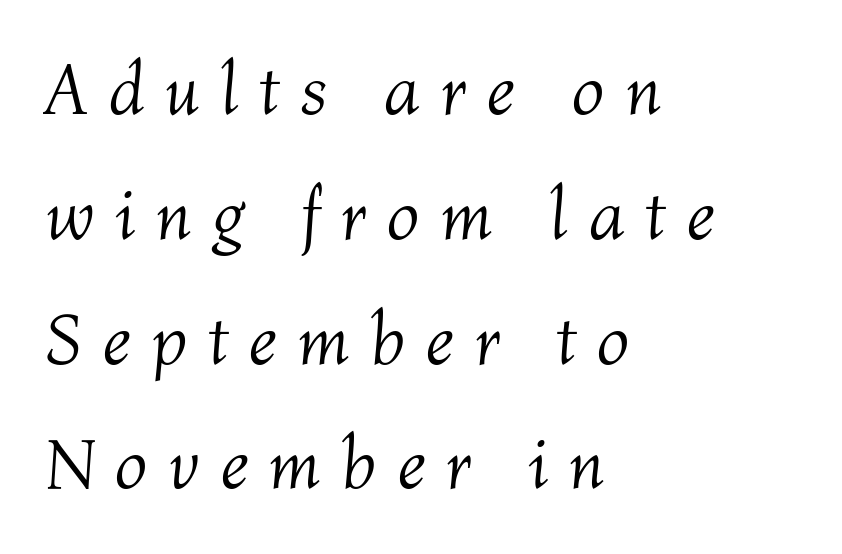
The image shows 73 px light type, italic (leaning right); set left-aligned, line spacing 1.71x, unusually wide letter spacing (+0.27 em), not underlined; medium stroke contrast and a medium x-height.
